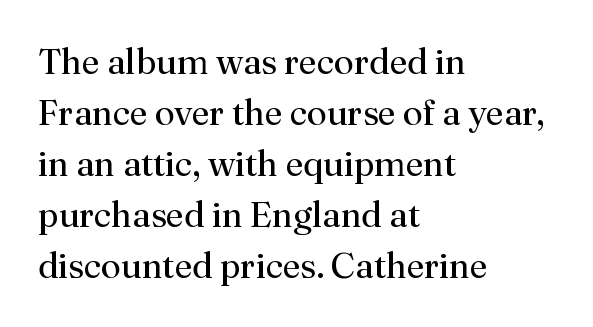
The passage shown is typed in a proportional face where columns would drift. Ordinary non-slanted type is in use. Horizontally, the lines are justified to the leading edge only. On a weight scale, this lands at 450 or below.
